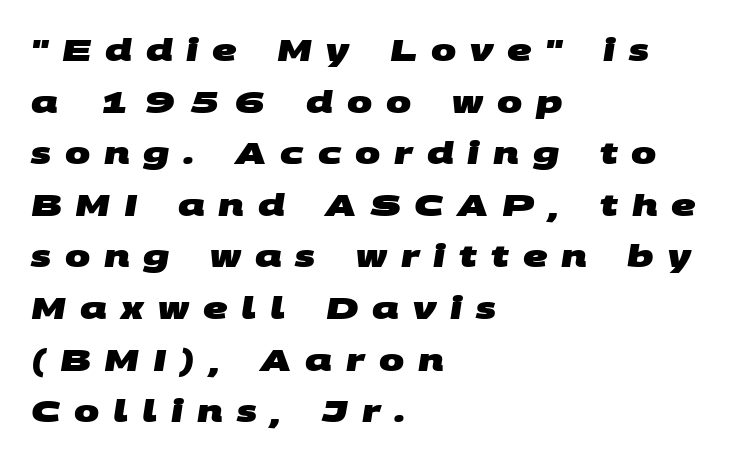
{"serif": "no", "bold": "yes", "weight": "heavy", "width": "wide", "stroke_contrast": "medium", "x_height": "large", "monospaced": "no", "underline": "no", "align": "left", "line_spacing_ratio": 1.72, "letter_spacing": "wide", "letter_spacing_em": 0.46, "glyph_px": 30}
